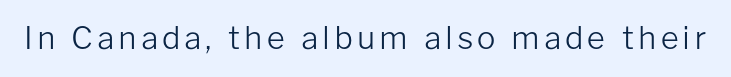
Observe the absence of serifs on each vertical stroke in this sample. Compared with a typical body face, this is equally light or lighter still. The baseline area is clear. Think of a printed novel: that variable character pitch is what you see here. Tall strokes in this sample are plumb rather than angled.
